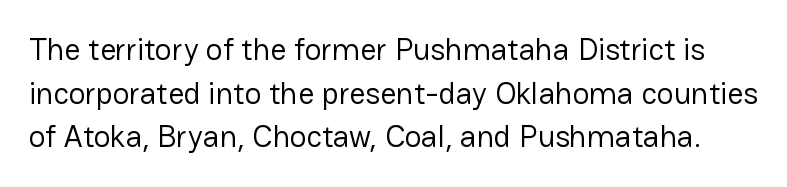
Q: Is the text bold? A: No.
Q: Is the text italic (slanted)? A: No, it is upright.
Q: Is the typeface a serif or a sans-serif typeface? A: Sans-serif.
Q: Is the text underlined? A: No.
Q: Is the spacing between letters normal or unusually wide? A: Normal.
Q: Is the spacing between lines tight, normal or loose? A: Normal.
Q: Width (condensed, normal, or wide)? A: Normal.
Q: Stroke contrast? A: Low.
Q: x-height? A: Medium.
Q: Monospaced? A: No.
